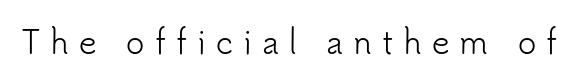
Posture: upright roman. Short note: letters widely spaced. Is the stroke heavy? The answer is a plain regular-or-lighter. Anything drawn beneath the words? Only blank space.
